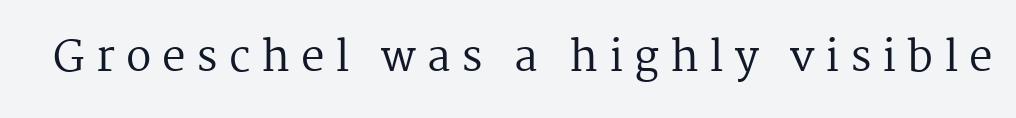
{"serif": "yes", "italic": "no", "bold": "no", "weight": "regular", "width": "normal", "stroke_contrast": "medium", "x_height": "medium", "monospaced": "no", "underline": "no", "letter_spacing": "wide", "letter_spacing_em": 0.26, "glyph_px": 42}
